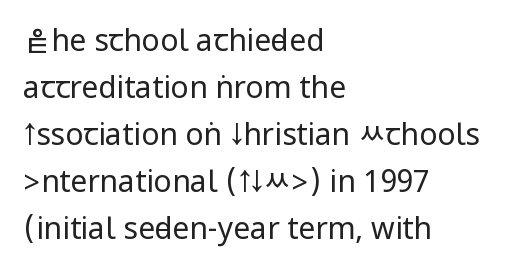
{"serif": "no", "italic": "no", "bold": "no", "weight": "regular", "width": "condensed", "stroke_contrast": "low", "underline": "no", "align": "left", "line_spacing": "normal", "line_spacing_ratio": 1.57, "letter_spacing": "normal", "letter_spacing_em": 0.0, "glyph_px": 30}
